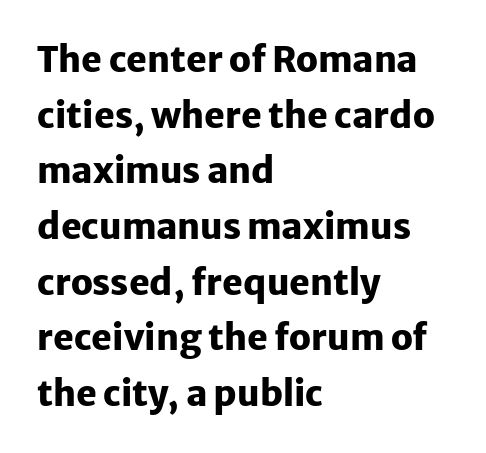
The image shows 35 px heavy sans-serif type, upright; set left-aligned, normal line spacing (1.59x), normal letter spacing, not underlined; low stroke contrast and a medium x-height.
